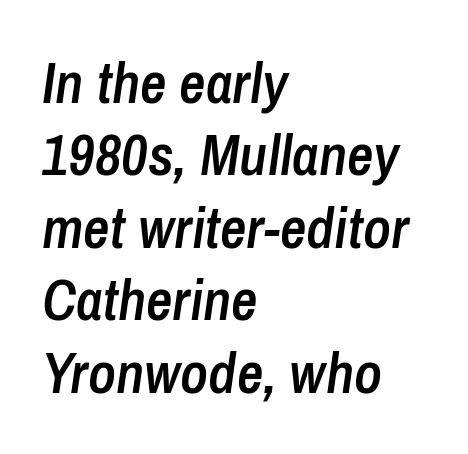
Q: Is the text bold? A: Semi-bold.
Q: Is the text italic (slanted)? A: Yes, it leans right by about 8 degrees.
Q: Is the text underlined? A: No.
Q: How is the paragraph aligned? A: Left-aligned.
Q: Is the spacing between letters normal or unusually wide? A: Normal.
Q: Is the spacing between lines tight, normal or loose? A: Normal.
Q: Width (condensed, normal, or wide)? A: Condensed.
Q: Stroke contrast? A: Low.
Q: x-height? A: Medium.
Q: Monospaced? A: No.
